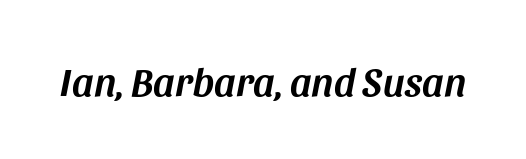
The image shows 40 px text type, italic (leaning right); set normal letter spacing, not underlined; medium stroke contrast and a large x-height.
